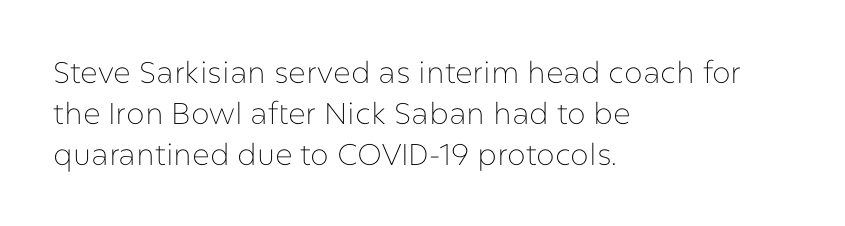
The image shows 30 px thin sans-serif type, upright; set left-aligned, normal line spacing (1.36x), normal letter spacing, not underlined; low stroke contrast and a medium x-height.
